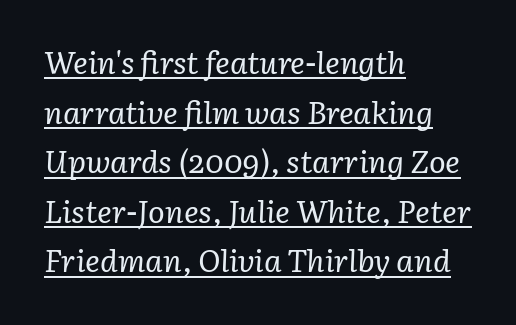
Q: Is the text bold? A: No.
Q: Is the text italic (slanted)? A: Yes, it leans right by about 3 degrees.
Q: Is the typeface a serif or a sans-serif typeface? A: Serif.
Q: Is the text underlined? A: Yes.
Q: How is the paragraph aligned? A: Left-aligned.
Q: Is the spacing between letters normal or unusually wide? A: Normal.
Q: Is the spacing between lines tight, normal or loose? A: Normal.
Q: Width (condensed, normal, or wide)? A: Normal.
Q: Stroke contrast? A: Low.
Q: x-height? A: Medium.
Q: Monospaced? A: No.
